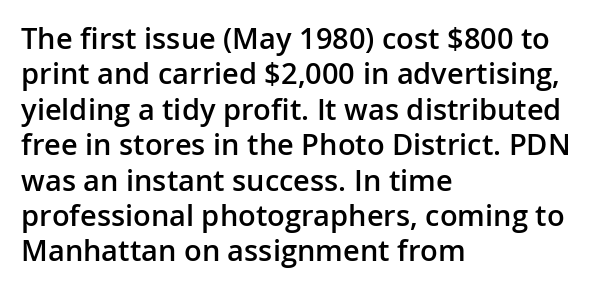
Observe the absence of serifs on each vertical stroke in this sample. The area under the type is left untouched. Compared with typical body copy, the letter spacing here is the same. How heavy is the stroke? Medium-heavy — a semibold, shy of bold.
